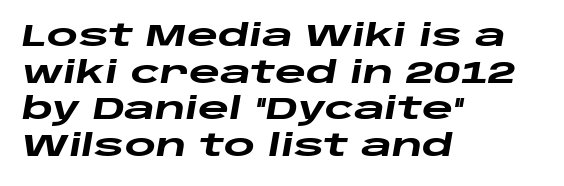
Q: Is the text bold? A: Yes.
Q: Is the text italic (slanted)? A: Yes, it leans right by about 10 degrees.
Q: Is the text underlined? A: No.
Q: How is the paragraph aligned? A: Left-aligned.
Q: Is the spacing between letters normal or unusually wide? A: Normal.
Q: Width (condensed, normal, or wide)? A: Wide.
Q: Stroke contrast? A: Low.
Q: x-height? A: Large.
Q: Monospaced? A: No.
